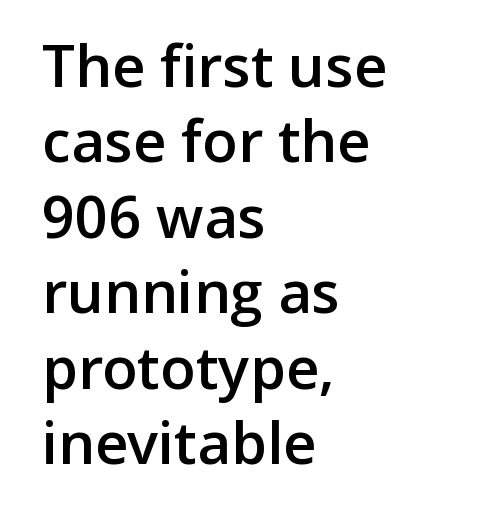
In terms of letterspacing, this is plain default setting. This sample has the flowing, uneven cadence of proportional lettering. The paragraph shown leans on its left margin. Typographic density is moderately raised because the face is semibold. Beneath every word, the page is bare. What's the leading like? Ordinary, nothing unusual.
